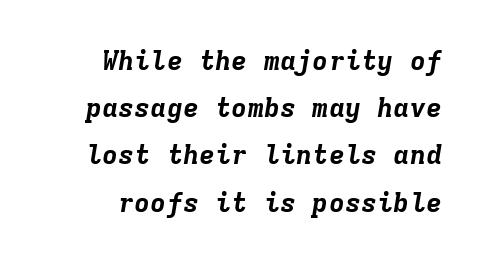
The image shows 27 px bold type, italic (leaning right); set line spacing 1.75x, normal letter spacing, not underlined.
